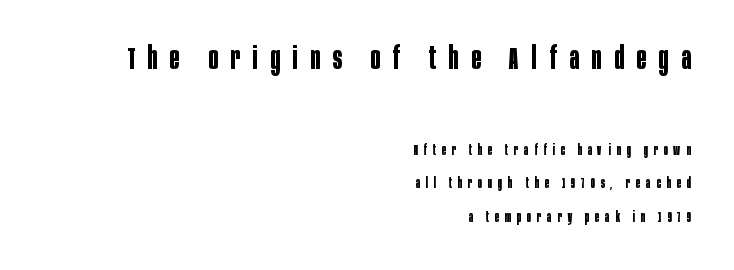
The glyphs have the mass of a bold cut. A student would call this right alignment; a typographer would say flush right, rag left. Do the letters lean? They stand straight. Plain, unruled lines of type. Students, note that the glyphs here are deliberately spaced far apart.
